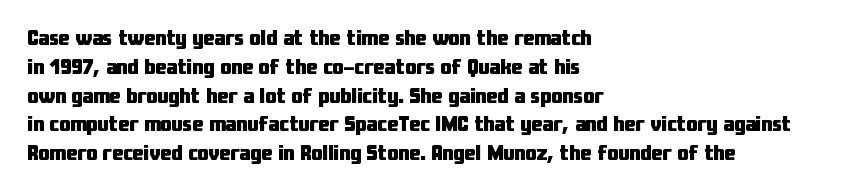
The rows are spaced the way most documents space them. Its strokes are broad and dark, the hallmark of bold type. Posture: upright roman. A bare baseline throughout the passage.
